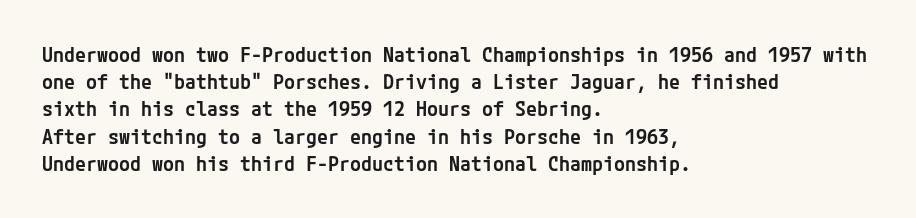
{"italic": "no", "bold": "semi", "underline": "no", "align": "left", "line_spacing": "normal", "line_spacing_ratio": 1.36, "letter_spacing": "normal", "letter_spacing_em": 0.0, "glyph_px": 20}
